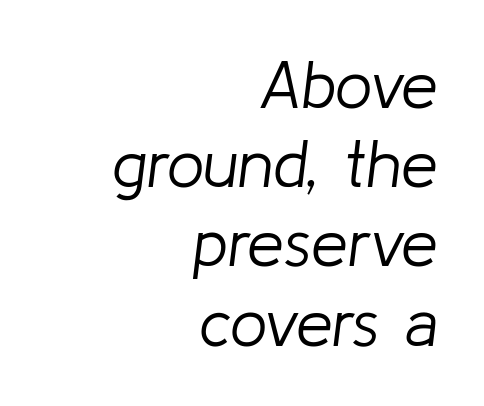
The image shows 66 px light type, italic (leaning right); set right-aligned, line spacing 1.2x, normal letter spacing, not underlined; low stroke contrast and a medium x-height.
